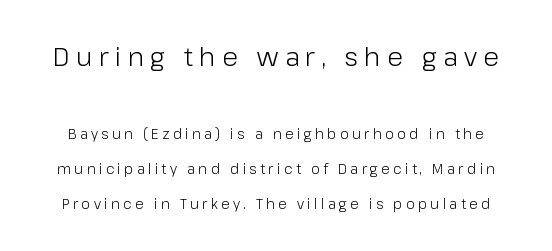
Q: Is the text bold? A: No.
Q: Is the text italic (slanted)? A: No, it is upright.
Q: Is the text underlined? A: No.
Q: Is the spacing between letters normal or unusually wide? A: Unusually wide.
Q: Is the spacing between lines tight, normal or loose? A: Loose.
Q: Which block of text is set in a larger size, the first (top) or the second (bottom)? A: The first (top) one.
